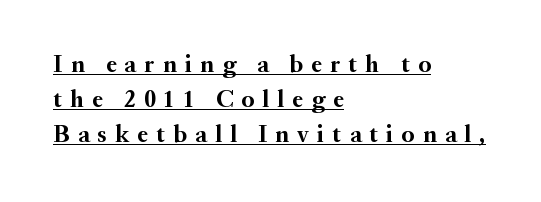
The image shows 24 px bold type, upright; set left-aligned, normal line spacing (1.46x), unusually wide letter spacing (+0.35 em), underlined.
